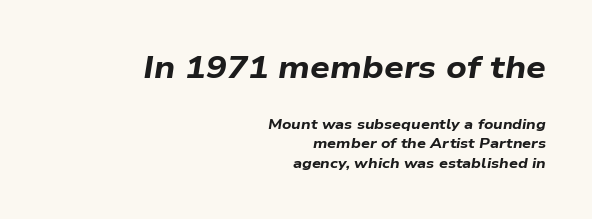
The image shows 31 px bold, wide type, italic (leaning right); set right-aligned, normal line spacing (1.39x), normal letter spacing, not underlined; the first (top) block is 2.21x larger; low stroke contrast and a medium x-height.
